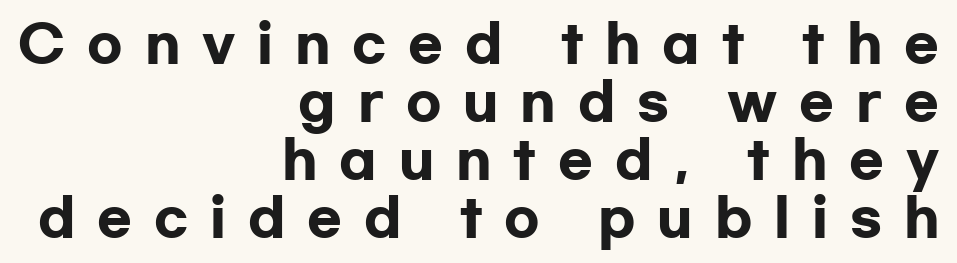
The image shows 51 px heavy, wide sans-serif type, upright; set right-aligned, tight line spacing (1.14x), unusually wide letter spacing (+0.43 em), not underlined; low stroke contrast and a medium x-height.
